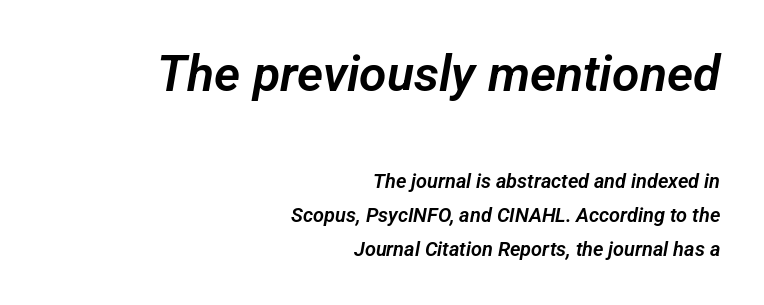
Leftover space on each line is placed entirely before the opening word. The space beneath each line is pristine and unruled. Here the glyphs are tracked normally, forming tight word shapes. Character widths vary here, with narrow letters taking less room than wide ones.
